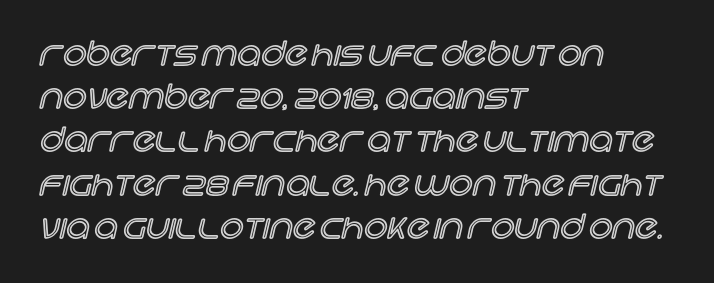
The image shows 33 px text type; set left-aligned, normal line spacing (1.31x), normal letter spacing, not underlined; a large x-height.
